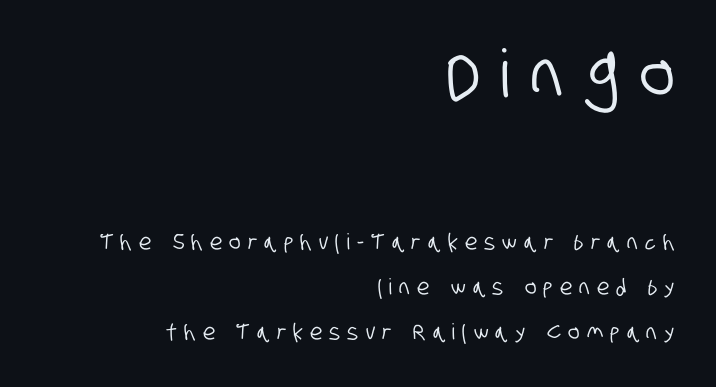
These lines stack with their right ends in a neat column. This rendering widens character spacing well past its baseline value. A great deal of white space separates one row of letters from the next. The glyphs in this specimen are sans serif. Whoever set this made the first block the dominant, larger element.
